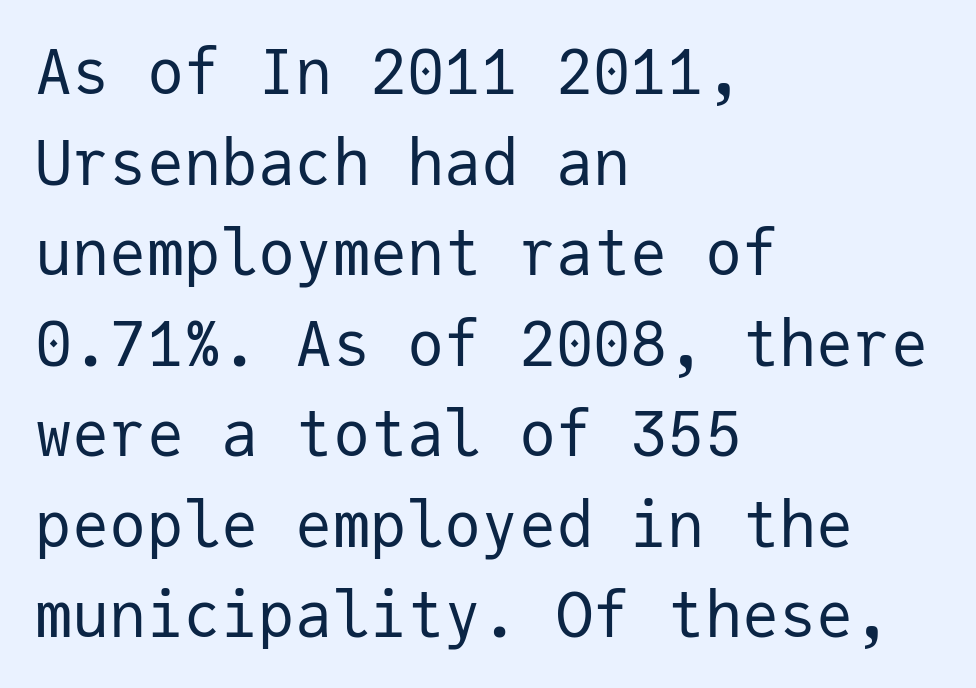
{"serif": "no", "italic": "no", "bold": "no", "weight": "regular", "width": "normal", "stroke_contrast": "low", "x_height": "medium", "monospaced": "yes", "underline": "no", "align": "left", "line_spacing": "normal", "line_spacing_ratio": 1.46, "letter_spacing": "normal", "letter_spacing_em": 0.0, "glyph_px": 62}
